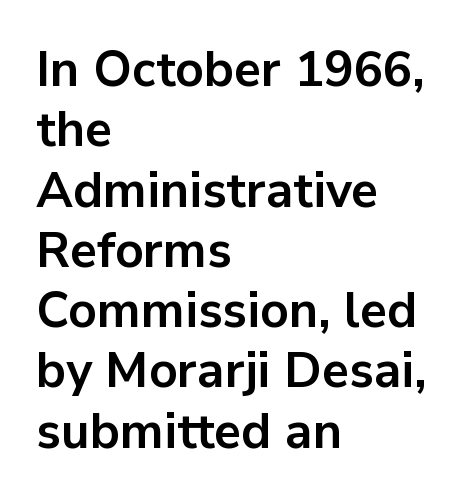
Quick note: underline off. The text was rendered using a sans face with plain stroke endings. Caption: bold face, heavy strokes. Inter-character spacing is left at the font's built-in metrics.
